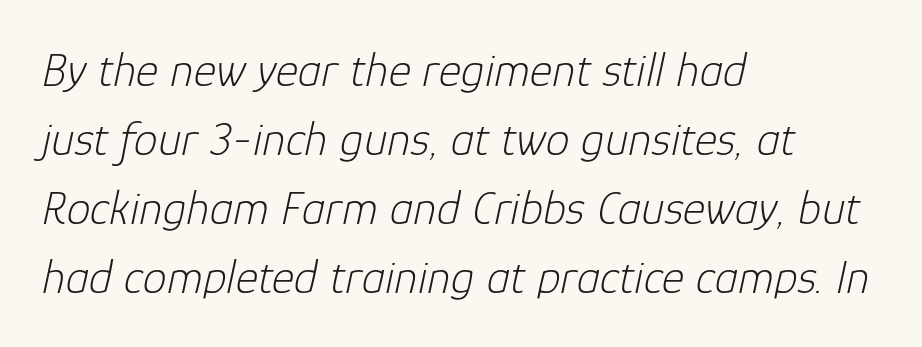
The specimen omits any rule beneath the text block's lines. The letters are slanted; this is an italic face. These lines are set flush left with a ragged right edge. Rows of type keep a routine distance in the vertical direction. Ink coverage per letter is moderate at most. The passage shown is typed in a proportional face where columns would drift.
